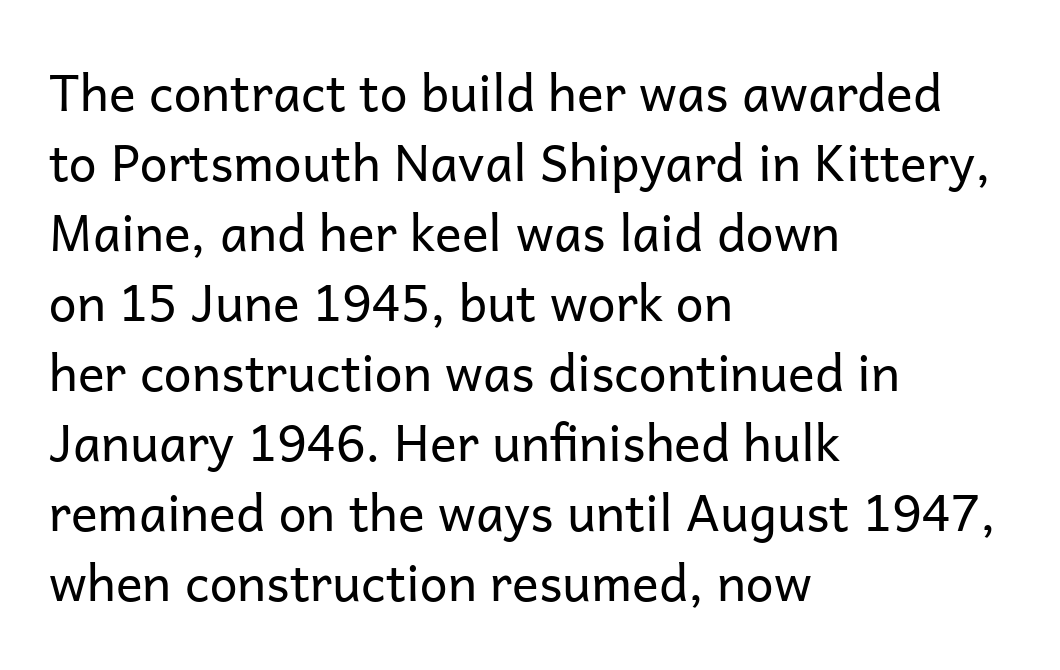
{"serif": "no", "italic": "no", "bold": "no", "weight": "regular", "width": "normal", "stroke_contrast": "low", "x_height": "medium", "monospaced": "no", "underline": "no", "align": "left", "line_spacing": "normal", "line_spacing_ratio": 1.4, "letter_spacing": "normal", "letter_spacing_em": 0.0, "glyph_px": 50}
